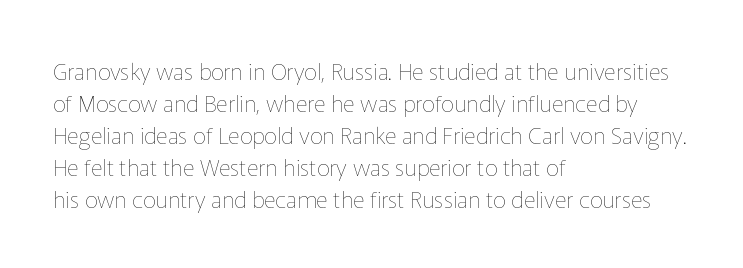
The image shows 23 px text type, upright; set left-aligned, normal line spacing (1.39x), normal letter spacing, not underlined.
